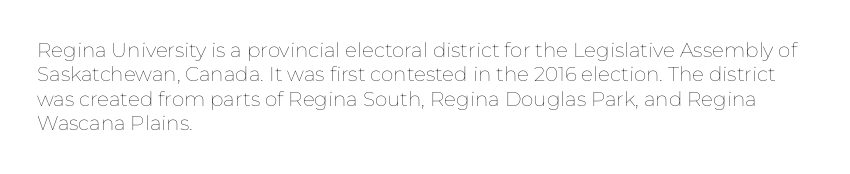
The image shows 20 px text type, upright; set left-aligned, line spacing 1.22x, normal letter spacing, not underlined.
